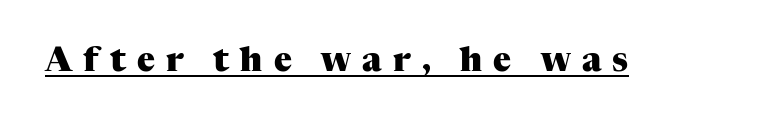
Q: Is the text bold? A: Yes.
Q: Is the text italic (slanted)? A: No, it is upright.
Q: Is the typeface a serif or a sans-serif typeface? A: Serif.
Q: Is the text underlined? A: Yes.
Q: Is the spacing between letters normal or unusually wide? A: Unusually wide.
Q: Width (condensed, normal, or wide)? A: Normal.
Q: Stroke contrast? A: Medium.
Q: x-height? A: Medium.
Q: Monospaced? A: No.
